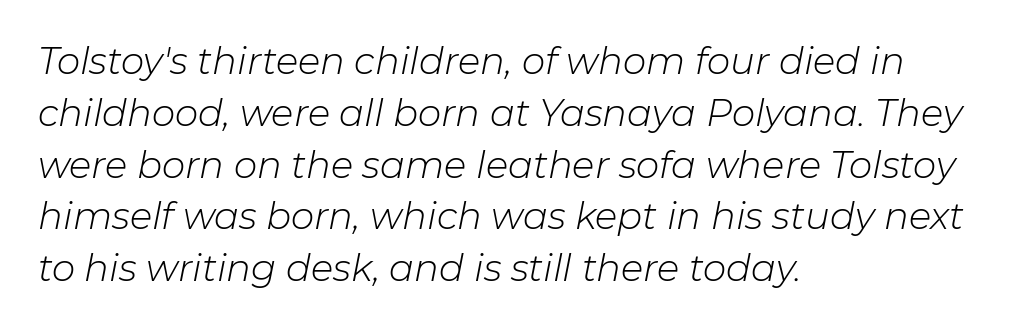
{"italic": "yes", "lean": "right", "slant_degrees": 11, "bold": "no", "weight": "light", "width": "normal", "stroke_contrast": "low", "x_height": "medium", "monospaced": "no", "underline": "no", "align": "left", "line_spacing": "normal", "line_spacing_ratio": 1.4, "letter_spacing": "normal", "letter_spacing_em": 0.0, "glyph_px": 37}
